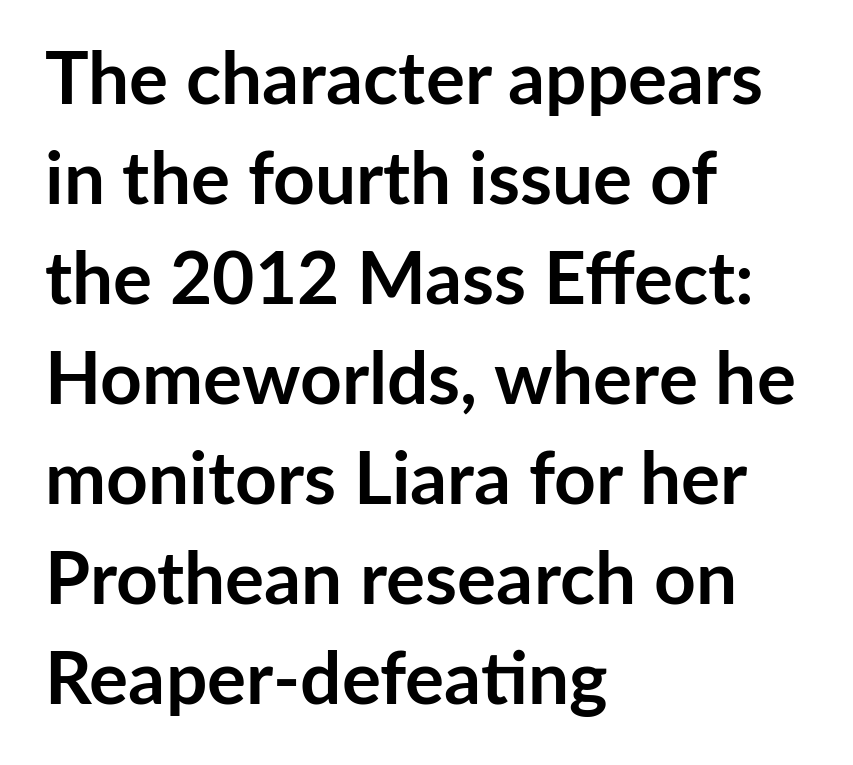
The vertical gap from one line to the next is medium. The letters are bold, with thick, heavy strokes. Each row of text sits above clean, open space. All the whitespace from short lines collects on the right. Unlike a traditional serif, this face leaves its strokes unadorned.
